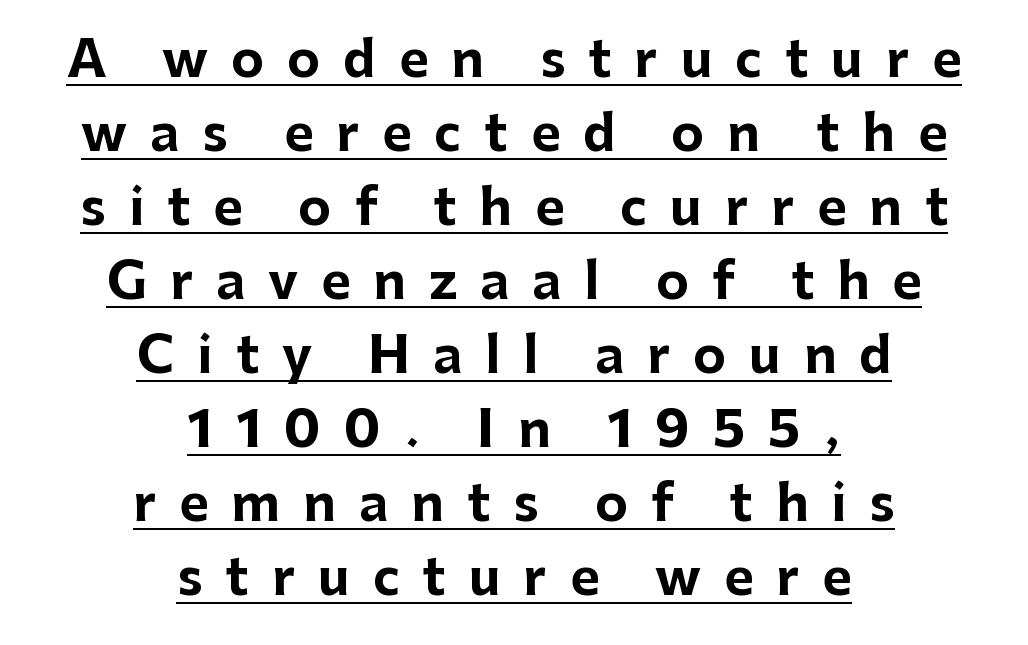
The image shows 50 px bold sans-serif type, upright; set centered, normal line spacing (1.48x), unusually wide letter spacing (+0.46 em), underlined; low stroke contrast and a medium x-height.
